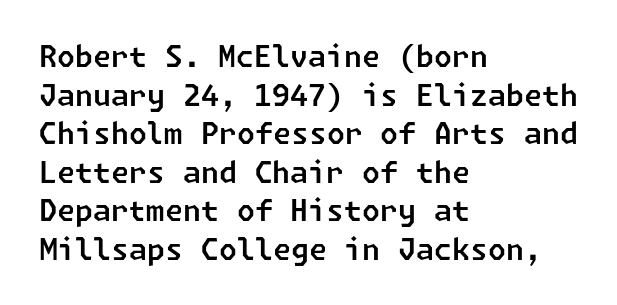
{"serif": "no", "width": "normal", "stroke_contrast": "low", "x_height": "medium", "underline": "no", "align": "left", "line_spacing": "normal", "line_spacing_ratio": 1.33, "letter_spacing": "normal", "letter_spacing_em": 0.0, "glyph_px": 29}
